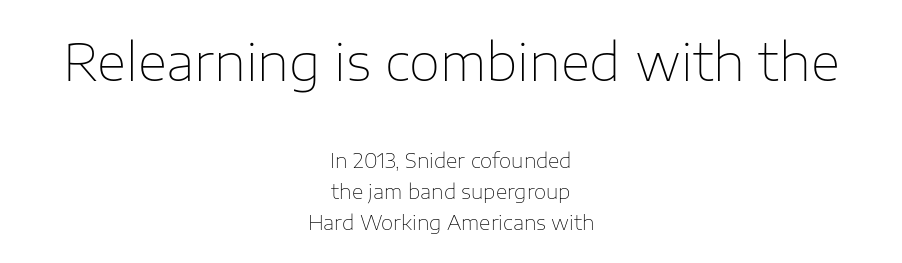
Horizontal alignment here is central, giving a formal, balanced look. Tall strokes in this sample are plumb rather than angled. The leading is moderate, giving the passage an even texture. Decoration check: the copy has no underline. Each word holds together tightly as a unit, with standard inter-letter gaps. Stems here are at most as thick as an everyday book face.
